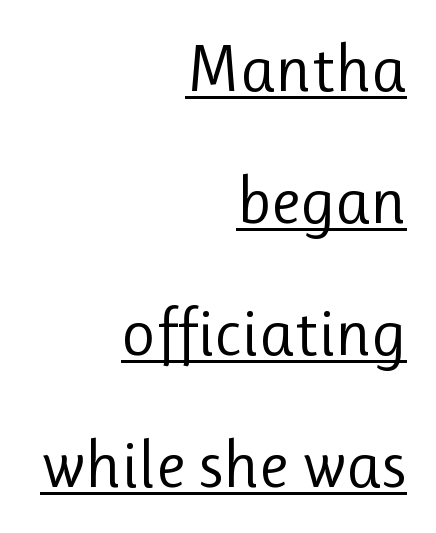
Regarding leading, the lines here are spaced well apart. The passage is arranged like a letterhead date or caption credit — flush right. Here the designer chose a conventional face with non-uniform glyph widths. The weight would be labelled regular, book, light, or lighter still. This is underlined copy, the kind a proofreader might mark for attention.
